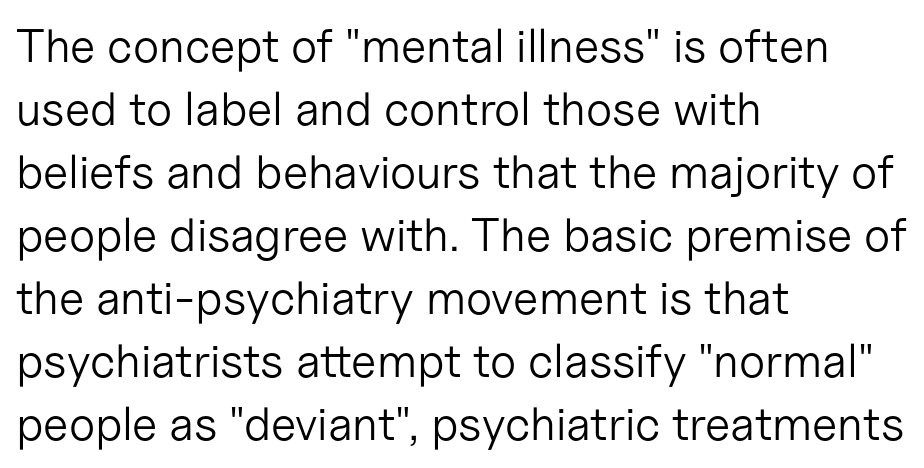
The image shows 47 px light sans-serif type, upright; set left-aligned, normal line spacing (1.34x), normal letter spacing, not underlined; low stroke contrast and a medium x-height.
